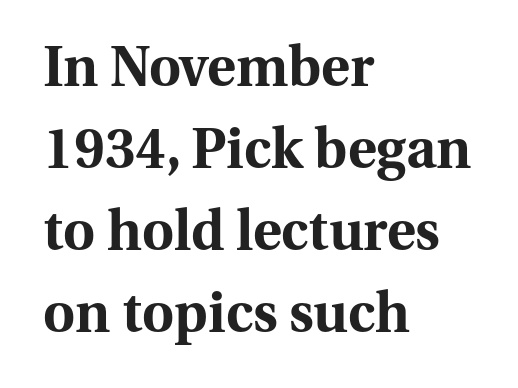
{"serif": "yes", "italic": "no", "bold": "yes", "weight": "bold", "width": "normal", "stroke_contrast": "medium", "x_height": "medium", "monospaced": "no", "underline": "no", "align": "left", "line_spacing": "normal", "line_spacing_ratio": 1.49, "letter_spacing": "normal", "letter_spacing_em": 0.0, "glyph_px": 55}
